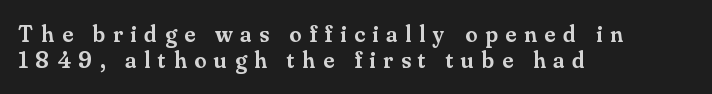
Q: Is the text bold? A: Semi-bold.
Q: Is the text italic (slanted)? A: No, it is upright.
Q: Is the text underlined? A: No.
Q: How is the paragraph aligned? A: Left-aligned.
Q: Is the spacing between letters normal or unusually wide? A: Unusually wide.
Q: Is the spacing between lines tight, normal or loose? A: Tight.
